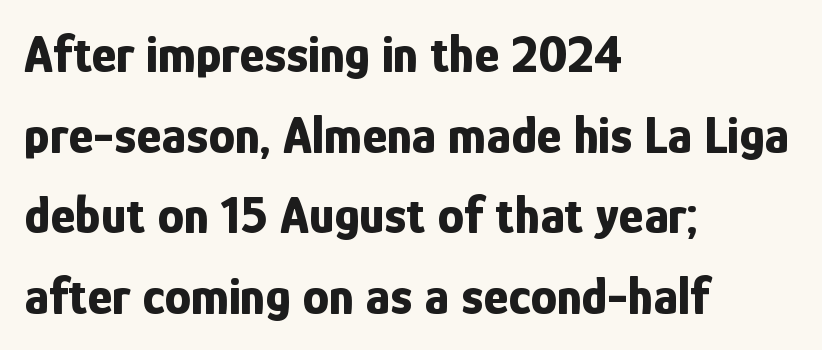
Q: Is the text bold? A: Yes.
Q: Is the text italic (slanted)? A: No, it is upright.
Q: Is the typeface a serif or a sans-serif typeface? A: Sans-serif.
Q: Is the text underlined? A: No.
Q: How is the paragraph aligned? A: Left-aligned.
Q: Is the spacing between letters normal or unusually wide? A: Normal.
Q: Is the spacing between lines tight, normal or loose? A: Normal.
Q: Width (condensed, normal, or wide)? A: Condensed.
Q: Stroke contrast? A: Low.
Q: x-height? A: Medium.
Q: Monospaced? A: No.
